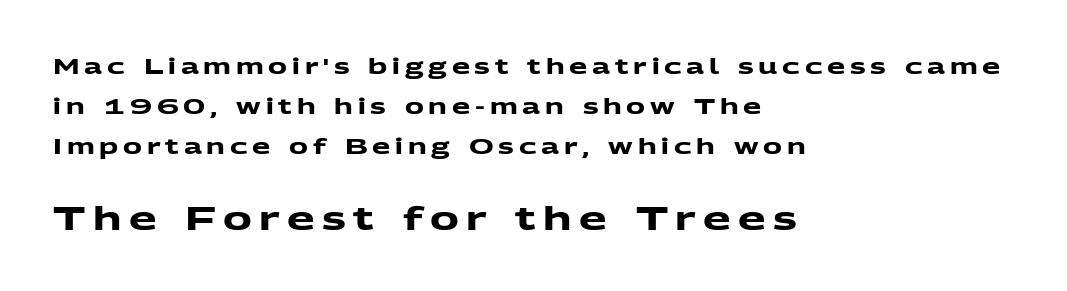
{"serif": "no", "bold": "yes", "weight": "heavy", "width": "wide", "stroke_contrast": "medium", "x_height": "medium", "monospaced": "no", "underline": "no", "align": "left", "line_spacing": "loose", "line_spacing_ratio": 1.91, "letter_spacing": "wide", "letter_spacing_em": 0.23, "larger_block": "second", "size_ratio": 1.52, "glyph_px": 32}
